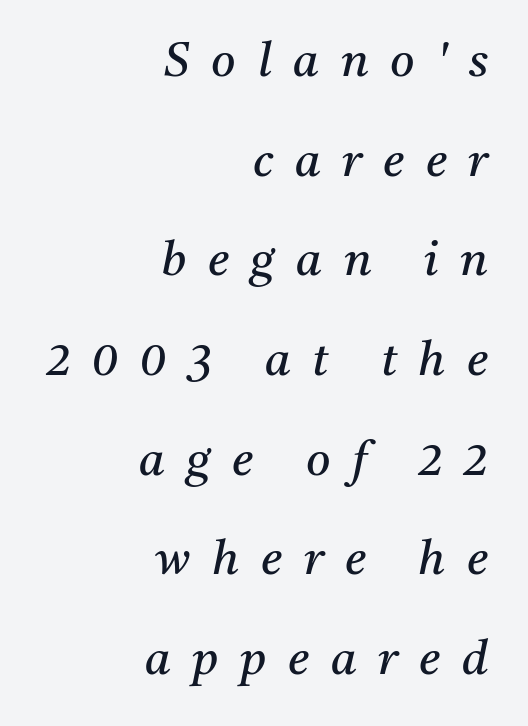
Caption: expanded tracking, letters set apart. These lines are composed in type with serifs. You could not count columns in this text — the font is proportionally spaced. The text carries the slant typical of an italic or oblique font. These lines stack with their right ends in a neat column.
